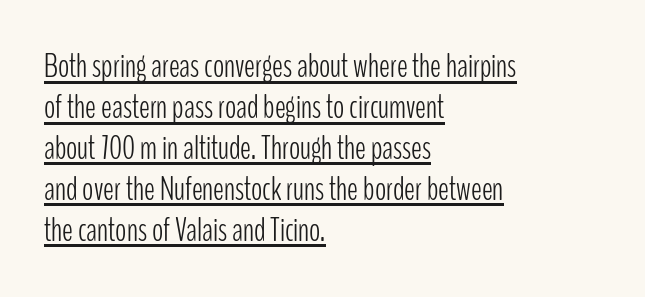
The image shows 33 px light, condensed sans-serif type, upright; set left-aligned, line spacing 1.24x, normal letter spacing, underlined; low stroke contrast and a medium x-height.
